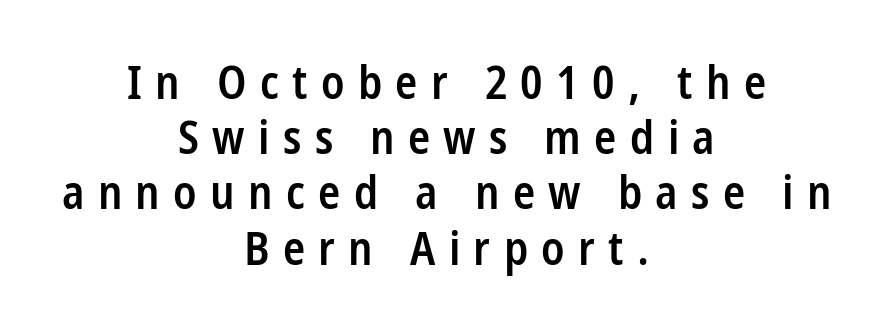
Words appear elongated and porous because spacing is wide. These lines are centered, leaving both edges ragged. This is the regular roman posture of the typeface. Weight: semibold (demi). The glyphs in this specimen are sans serif. Bare-footed words on every line.
